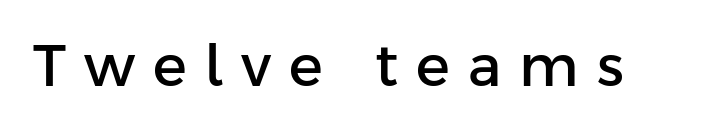
{"serif": "no", "italic": "no", "width": "normal", "stroke_contrast": "low", "x_height": "medium", "monospaced": "no", "underline": "no", "letter_spacing": "wide", "letter_spacing_em": 0.32, "glyph_px": 57}
